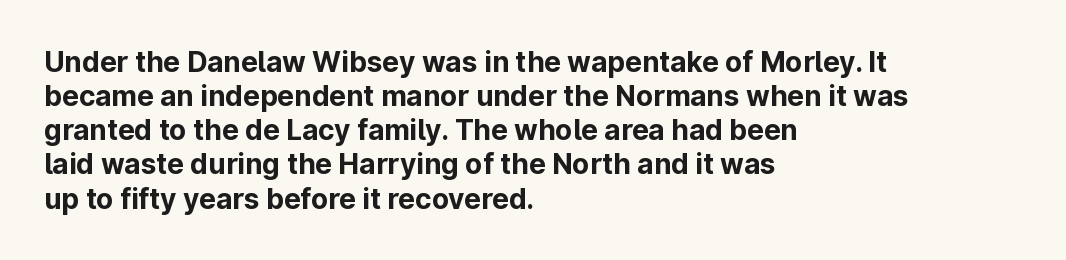
Q: Is the text bold? A: Yes.
Q: Is the text italic (slanted)? A: No, it is upright.
Q: Is the typeface a serif or a sans-serif typeface? A: Sans-serif.
Q: Is the text underlined? A: No.
Q: How is the paragraph aligned? A: Left-aligned.
Q: Is the spacing between letters normal or unusually wide? A: Normal.
Q: Width (condensed, normal, or wide)? A: Normal.
Q: Stroke contrast? A: Low.
Q: x-height? A: Medium.
Q: Monospaced? A: No.
